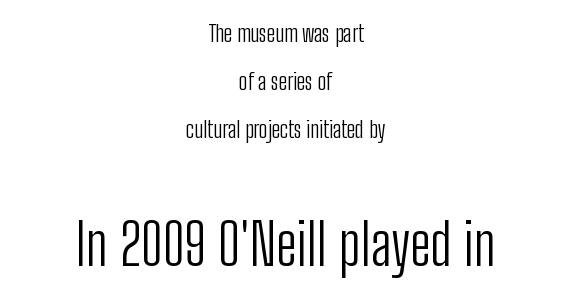
Type without underlining. It's the straight-up-and-down kind of type. Classification — sans serif. The paragraph shown floats in the horizontal middle.
